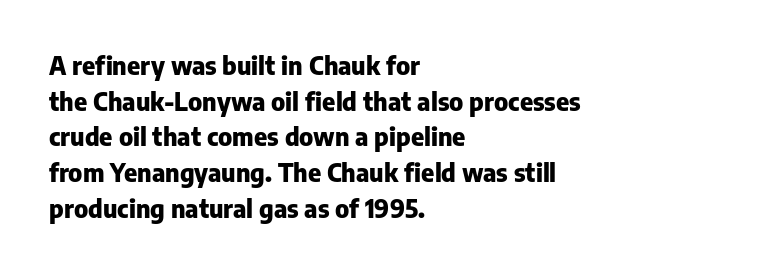
Q: Is the text bold? A: Yes.
Q: Is the text italic (slanted)? A: No, it is upright.
Q: Is the text underlined? A: No.
Q: How is the paragraph aligned? A: Left-aligned.
Q: Is the spacing between letters normal or unusually wide? A: Normal.
Q: Is the spacing between lines tight, normal or loose? A: Normal.
